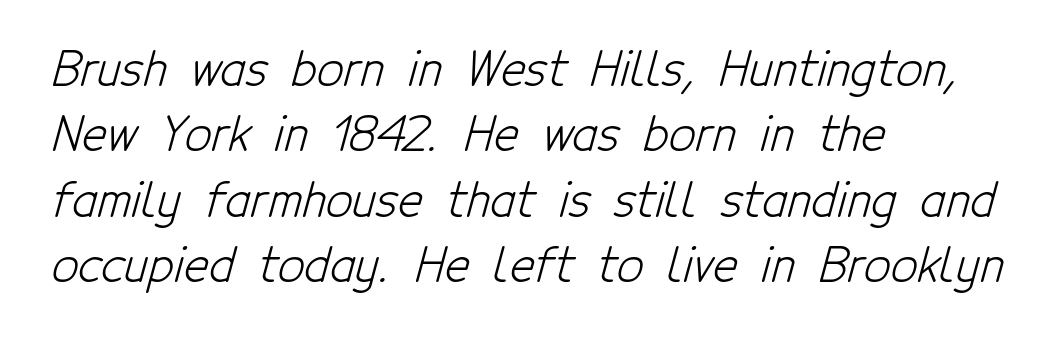
Q: Is the text bold? A: No.
Q: Is the typeface a serif or a sans-serif typeface? A: Sans-serif.
Q: Is the text underlined? A: No.
Q: How is the paragraph aligned? A: Left-aligned.
Q: Is the spacing between letters normal or unusually wide? A: Normal.
Q: Is the spacing between lines tight, normal or loose? A: Normal.
Q: Width (condensed, normal, or wide)? A: Condensed.
Q: Stroke contrast? A: Low.
Q: x-height? A: Medium.
Q: Monospaced? A: No.
